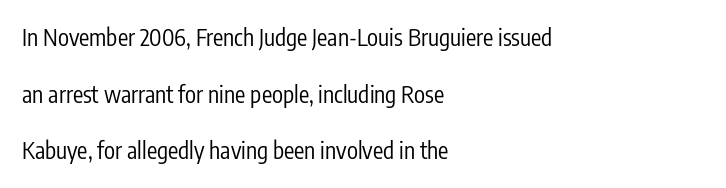
Q: Is the text bold? A: No.
Q: Is the text italic (slanted)? A: No, it is upright.
Q: Is the text underlined? A: No.
Q: How is the paragraph aligned? A: Left-aligned.
Q: Is the spacing between letters normal or unusually wide? A: Normal.
Q: Is the spacing between lines tight, normal or loose? A: Loose.
